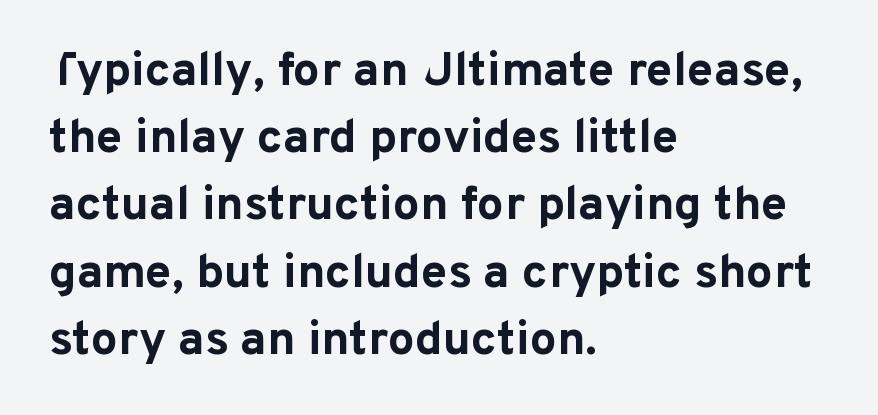
The image shows 48 px bold sans-serif type, upright; set left-aligned, normal line spacing (1.4x), normal letter spacing, not underlined; low stroke contrast and a medium x-height.
